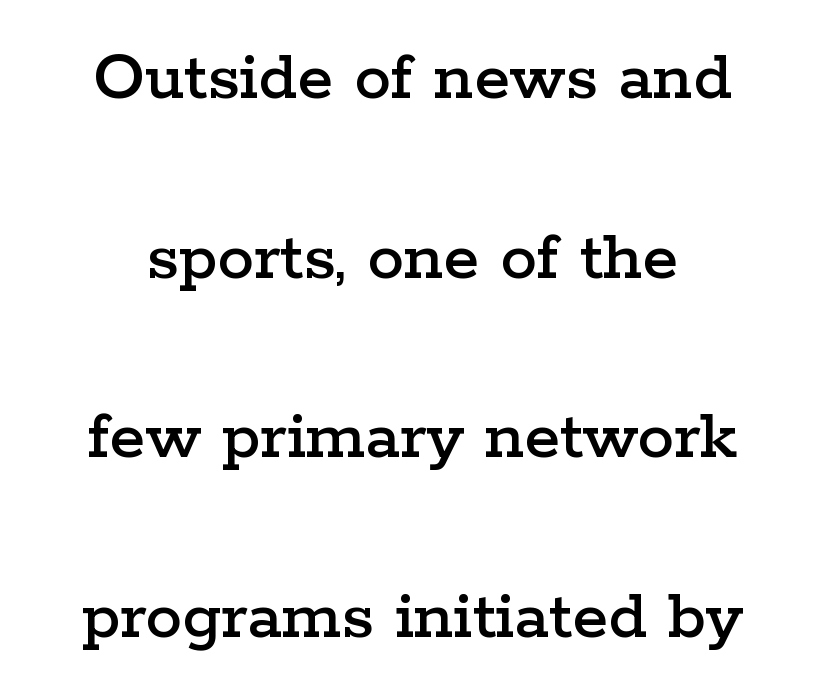
Q: Is the text italic (slanted)? A: No, it is upright.
Q: Is the typeface a serif or a sans-serif typeface? A: Serif.
Q: Is the text underlined? A: No.
Q: Is the spacing between letters normal or unusually wide? A: Normal.
Q: Is the spacing between lines tight, normal or loose? A: Loose.
Q: Width (condensed, normal, or wide)? A: Wide.
Q: Stroke contrast? A: Low.
Q: x-height? A: Medium.
Q: Monospaced? A: No.
